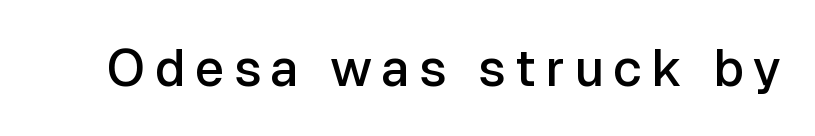
The image shows 51 px semibold sans-serif type, upright; set not underlined; low stroke contrast and a medium x-height.
